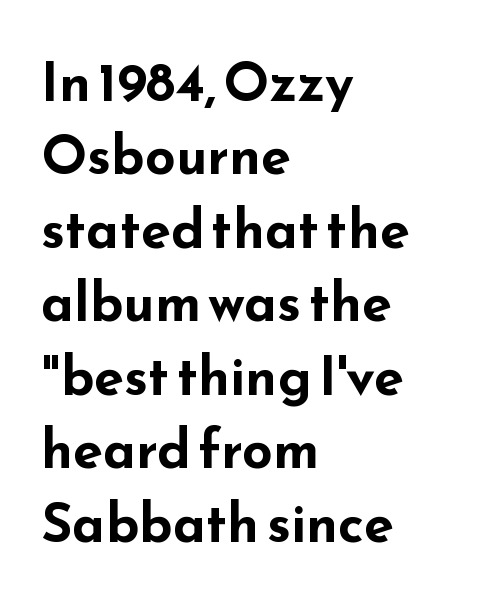
{"serif": "no", "italic": "no", "bold": "yes", "weight": "bold", "width": "wide", "stroke_contrast": "low", "x_height": "small", "monospaced": "no", "underline": "no", "align": "left", "line_spacing": "normal", "line_spacing_ratio": 1.36, "letter_spacing": "normal", "letter_spacing_em": 0.0, "glyph_px": 54}
